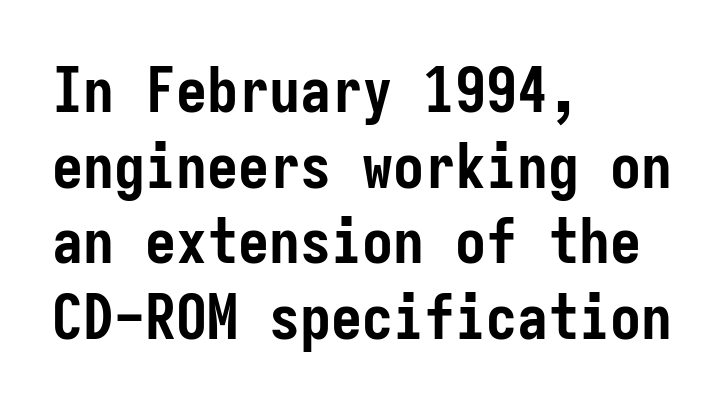
The typesetter chose a ragged-right arrangement here. Between one letter and the next there's only the usual sliver of space. This is roman type, the default non-slanted kind. The rendering shows plain stroke endings on the letterforms — a sans-serif design.
